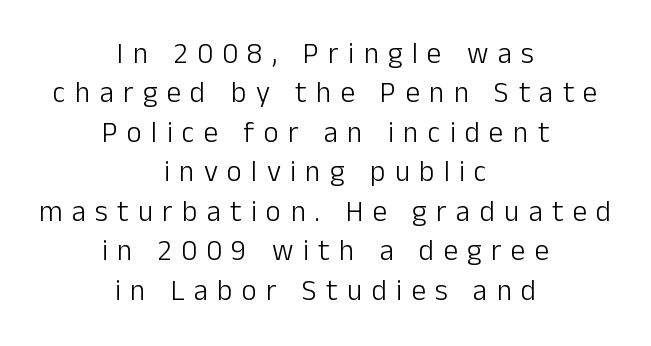
The image shows 29 px light sans-serif type, upright; set centered, normal line spacing (1.36x), unusually wide letter spacing (+0.32 em), not underlined; low stroke contrast and a medium x-height.
